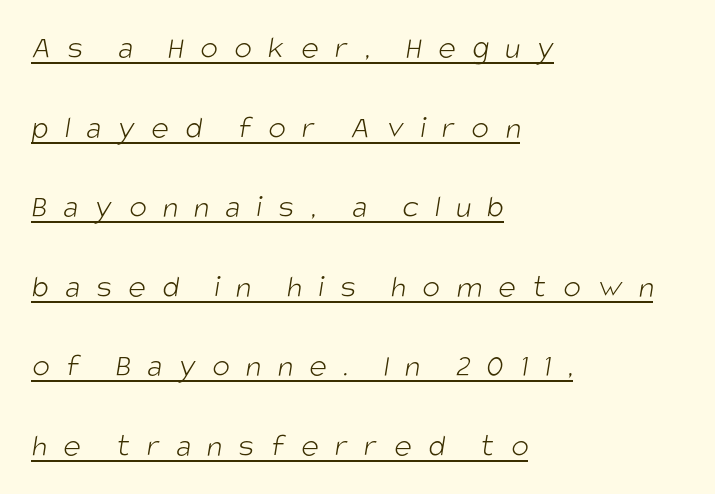
The image shows 33 px light, condensed sans-serif type; set left-aligned, loose line spacing (2.41x), unusually wide letter spacing (+0.49 em), underlined; low stroke contrast and a large x-height.
